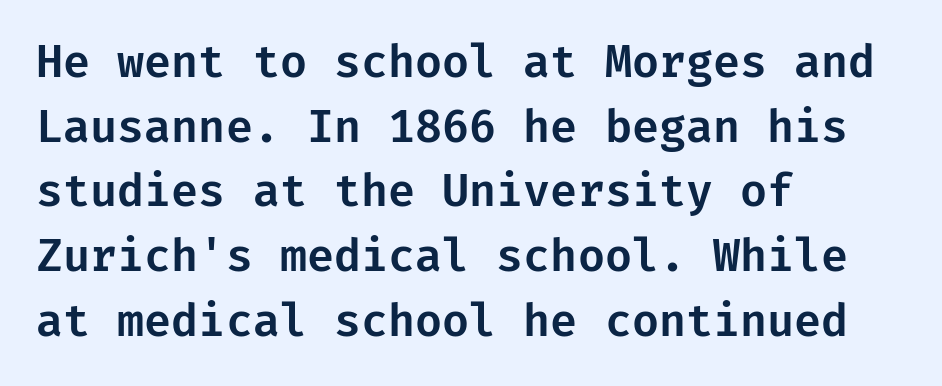
Posture: vertical. Each new line begins a customary step beneath the previous one. Letterform terminals end flat and unadorned throughout the passage. Short and long lines alike share a common starting point at left. In terms of letterspacing, this is plain default setting.
